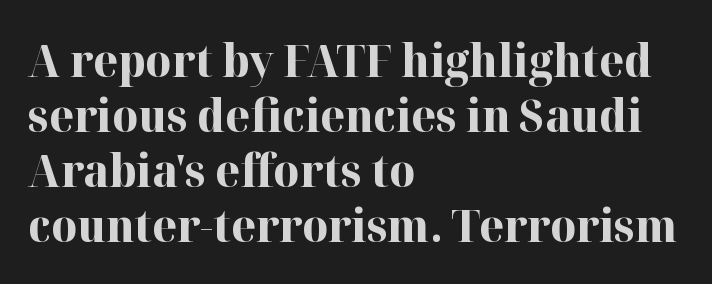
Tall strokes in this sample are plumb rather than angled. Beneath every word, the page is bare. In CSS terms this would be text-align: left. Note the varied advance widths — an 'i' is clearly narrower than an 'm'. Regarding serifs, this sample has them. Short note: letters normally spaced.
